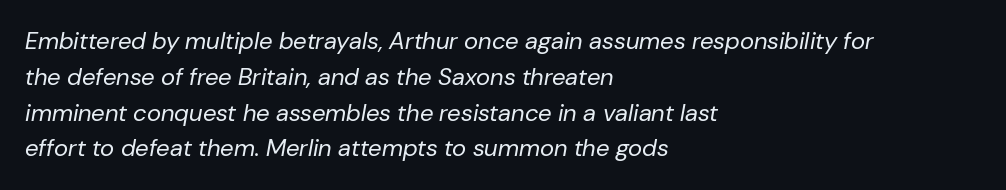
The image shows 24 px text type, italic (leaning right); set left-aligned, normal line spacing (1.49x), normal letter spacing, not underlined.
